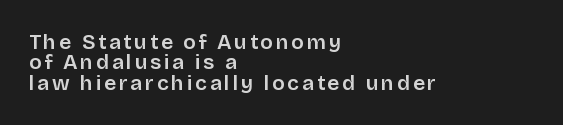
{"italic": "no", "underline": "no", "align": "left", "line_spacing": "tight", "line_spacing_ratio": 0.97, "glyph_px": 21}
